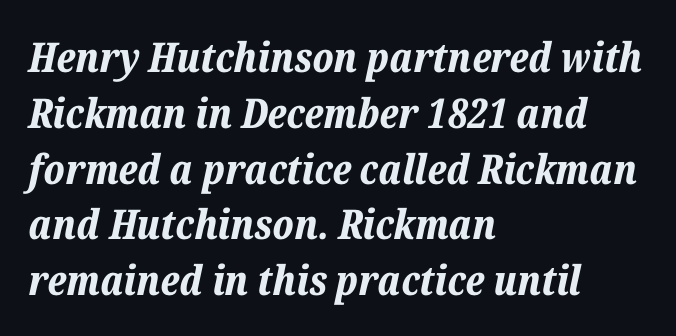
{"italic": "yes", "lean": "right", "slant_degrees": 12, "bold": "yes", "weight": "bold", "width": "normal", "stroke_contrast": "low", "x_height": "medium", "monospaced": "no", "underline": "no", "align": "left", "line_spacing": "normal", "line_spacing_ratio": 1.36, "letter_spacing": "normal", "letter_spacing_em": 0.0, "glyph_px": 41}
